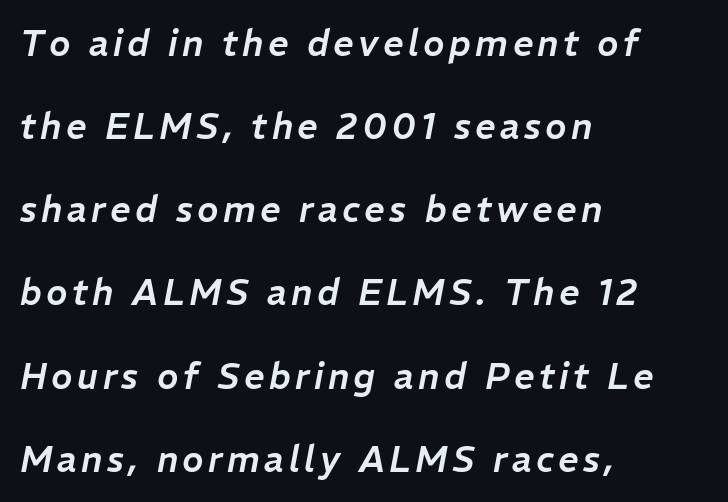
Q: Is the text italic (slanted)? A: Yes, it leans right by about 11 degrees.
Q: Is the text underlined? A: No.
Q: How is the paragraph aligned? A: Left-aligned.
Q: Is the spacing between lines tight, normal or loose? A: Loose.
Q: Width (condensed, normal, or wide)? A: Normal.
Q: Stroke contrast? A: Low.
Q: x-height? A: Medium.
Q: Monospaced? A: No.
